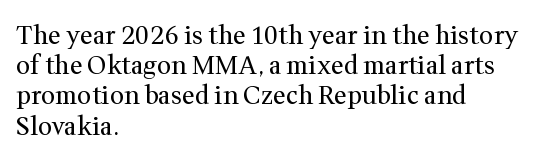
In terms of posture, this sample is upright. The rendering keeps characters at their native spacing. Caption: face not bold, strokes unweighted. The string is rendered with underlining switched off. Horizontal alignment here is leftward, the default for most running prose.
